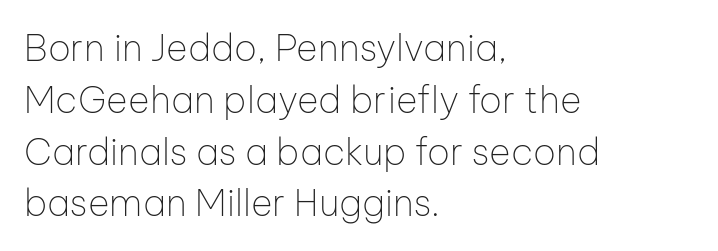
The rendering uses natural spacing where letterforms have individual widths. Compared with typical body copy, the letter spacing here is the same. Vertical strokes here are truly vertical. The rendering shows plain stroke endings on the letterforms — a sans-serif design.
